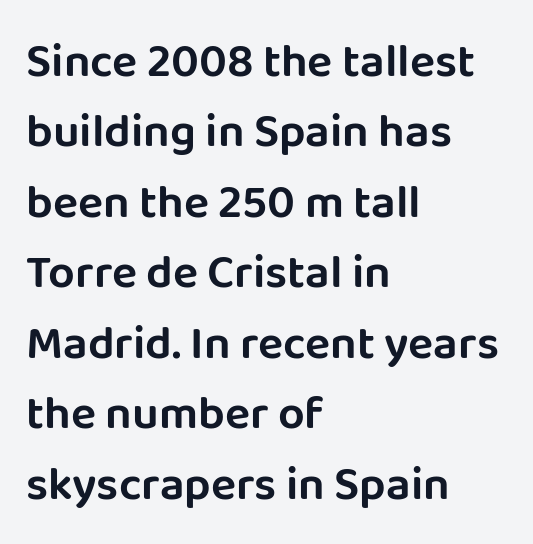
Do the characters align in a grid? No, the font is proportional. In terms of leading, this rendering sits right in the middle. Italic? Not at all — the glyphs are vertical. Regarding serifs, this sample does without them. Each row of text sits above clean, open space.
